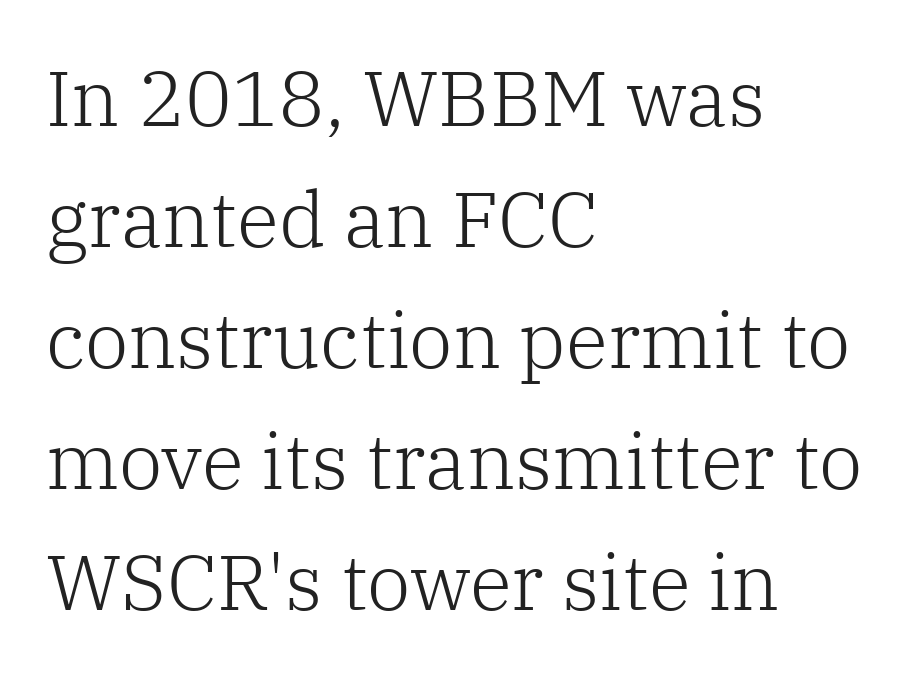
The image shows 78 px light serif type, upright; set left-aligned, normal line spacing (1.55x), normal letter spacing, not underlined; low stroke contrast and a medium x-height.
